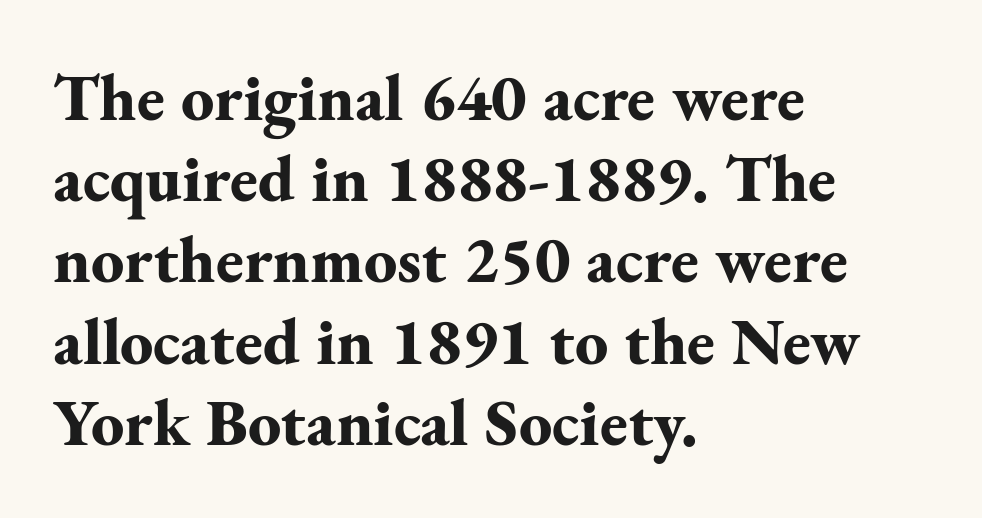
Q: Is the text bold? A: Yes.
Q: Is the text italic (slanted)? A: No, it is upright.
Q: Is the typeface a serif or a sans-serif typeface? A: Serif.
Q: Is the text underlined? A: No.
Q: How is the paragraph aligned? A: Left-aligned.
Q: Is the spacing between letters normal or unusually wide? A: Normal.
Q: Width (condensed, normal, or wide)? A: Normal.
Q: Stroke contrast? A: Medium.
Q: x-height? A: Small.
Q: Monospaced? A: No.
